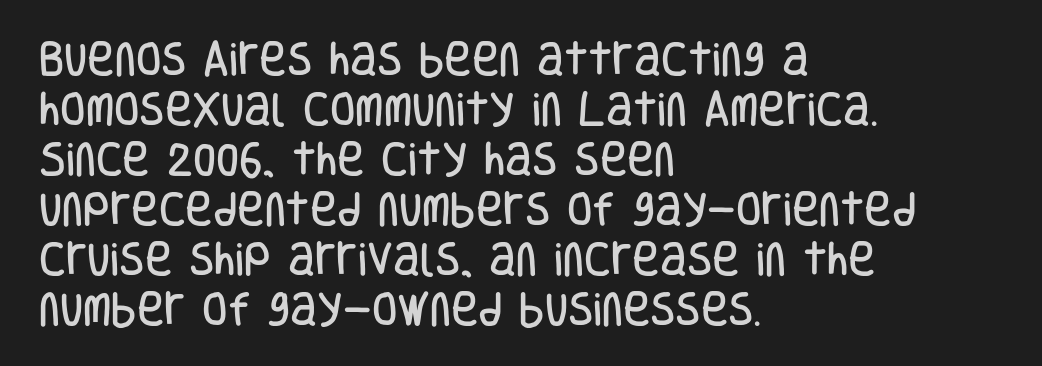
{"serif": "no", "italic": "no", "width": "condensed", "stroke_contrast": "low", "x_height": "large", "monospaced": "no", "underline": "no", "align": "left", "line_spacing": "normal", "line_spacing_ratio": 1.35, "letter_spacing": "normal", "letter_spacing_em": 0.0, "glyph_px": 37}
